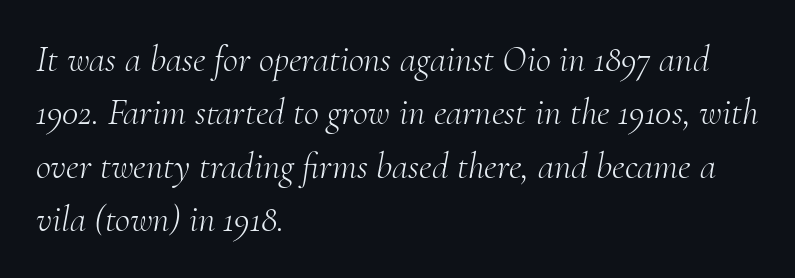
{"serif": "yes", "italic": "yes", "lean": "right", "slant_degrees": 10, "bold": "no", "weight": "light", "width": "normal", "stroke_contrast": "medium", "x_height": "small", "monospaced": "no", "underline": "no", "align": "left", "line_spacing": "normal", "line_spacing_ratio": 1.44, "letter_spacing": "normal", "letter_spacing_em": 0.0, "glyph_px": 37}
